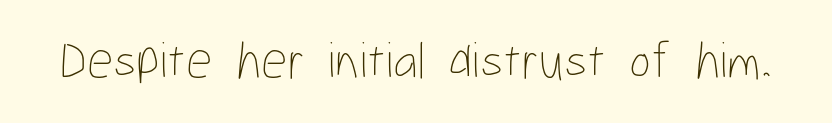
Character widths vary here, with narrow letters taking less room than wide ones. Nothing unusual about the tracking: characters are spaced as the font intends. This reads as an unemphasized weight, regular at the heaviest. Designer's note — italics off, roman on. The strip under each line holds only bare page.
